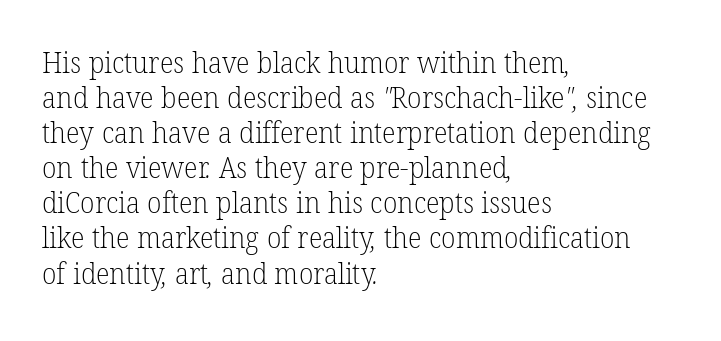
{"serif": "yes", "bold": "no", "weight": "light", "width": "normal", "stroke_contrast": "low", "x_height": "medium", "monospaced": "no", "underline": "no", "align": "left", "line_spacing_ratio": 1.21, "letter_spacing": "normal", "letter_spacing_em": 0.0, "glyph_px": 29}
